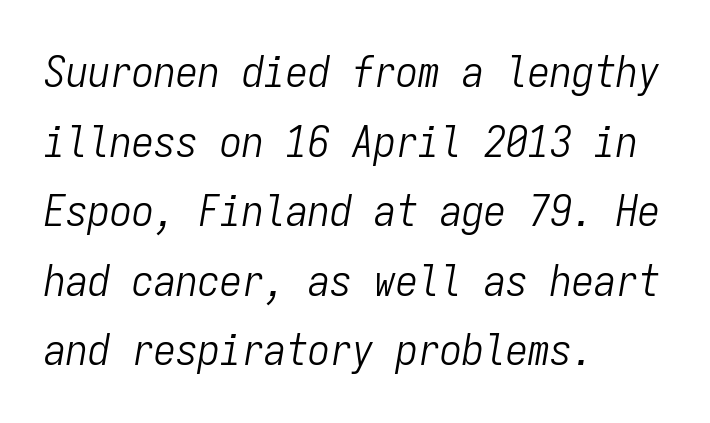
The image shows 44 px light, condensed type, italic (leaning right), monospaced; set left-aligned, normal line spacing (1.58x), normal letter spacing, not underlined; low stroke contrast and a medium x-height.
